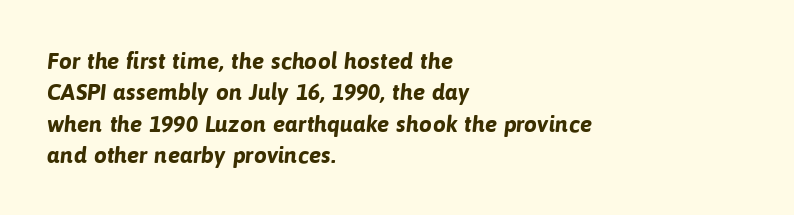
The image shows 23 px bold type; set left-aligned, normal line spacing (1.36x), normal letter spacing, not underlined.
